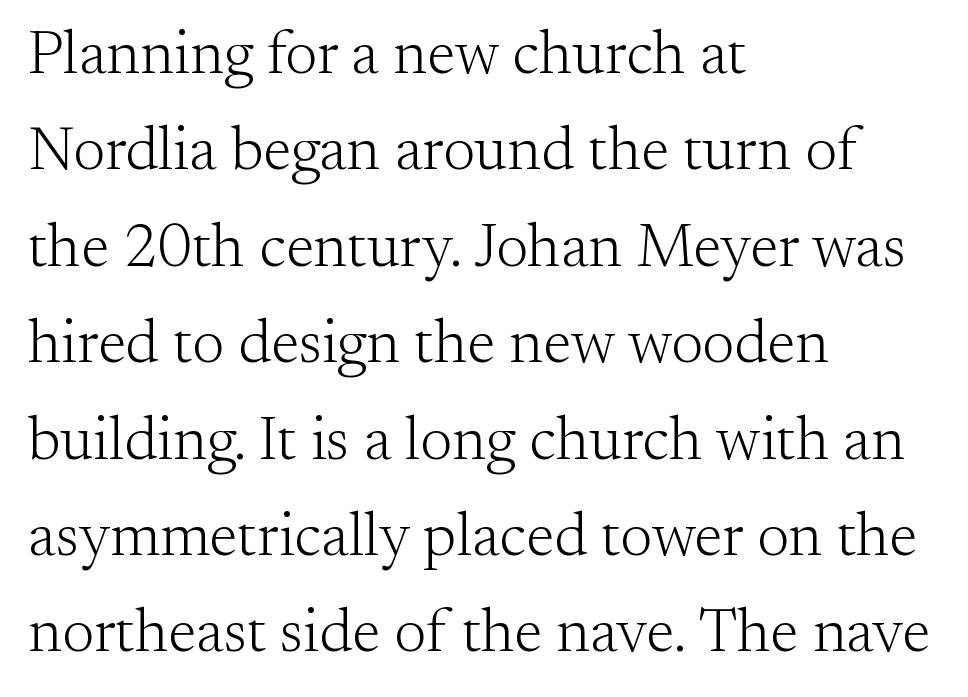
Q: Is the text bold? A: No.
Q: Is the text italic (slanted)? A: No, it is upright.
Q: Is the typeface a serif or a sans-serif typeface? A: Serif.
Q: Is the text underlined? A: No.
Q: How is the paragraph aligned? A: Left-aligned.
Q: Is the spacing between letters normal or unusually wide? A: Normal.
Q: Is the spacing between lines tight, normal or loose? A: Normal.
Q: Width (condensed, normal, or wide)? A: Normal.
Q: Stroke contrast? A: Medium.
Q: x-height? A: Small.
Q: Monospaced? A: No.
